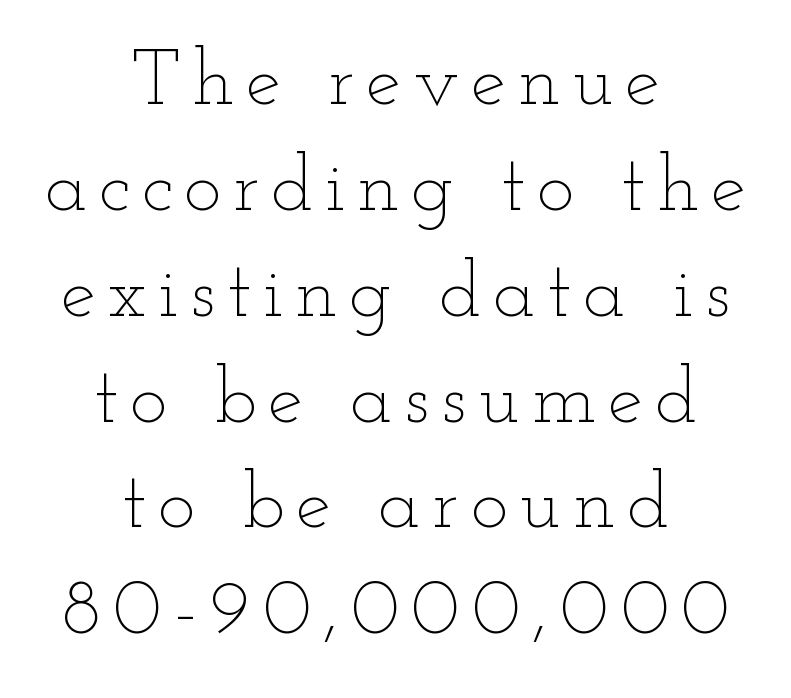
{"italic": "no", "bold": "no", "weight": "thin", "width": "wide", "stroke_contrast": "low", "x_height": "small", "monospaced": "no", "underline": "no", "align": "center", "line_spacing": "normal", "line_spacing_ratio": 1.34, "glyph_px": 79}
